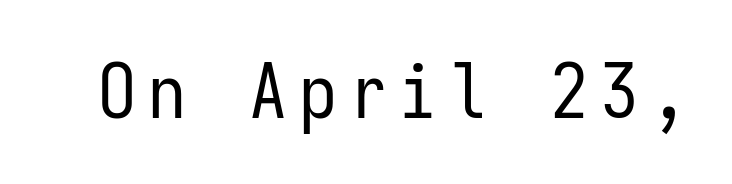
{"serif": "no", "italic": "no", "bold": "no", "weight": "regular", "width": "condensed", "stroke_contrast": "low", "x_height": "medium", "monospaced": "yes", "underline": "no", "glyph_px": 76}
